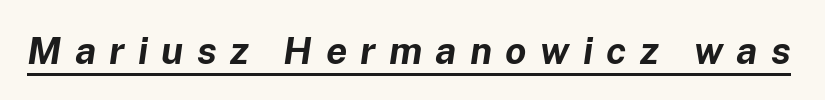
{"italic": "yes", "lean": "right", "slant_degrees": 8, "bold": "yes", "weight": "bold", "width": "normal", "stroke_contrast": "low", "x_height": "medium", "monospaced": "no", "underline": "yes", "letter_spacing": "wide", "letter_spacing_em": 0.35, "glyph_px": 38}
